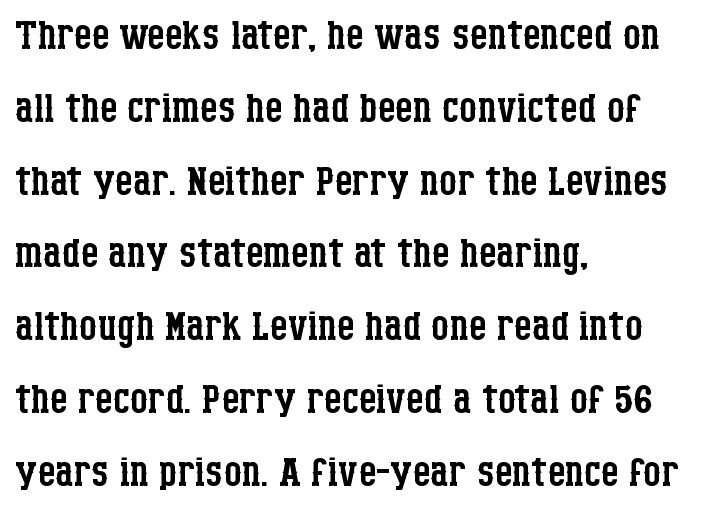
These lines stack with their left ends in a neat column. Think standard paragraph weight, or any step lighter than that. Do the letters lean? They stand straight. Honestly, the letter spacing is just normal — you wouldn't notice it. The passage shown is typed in a proportional face where columns would drift.
